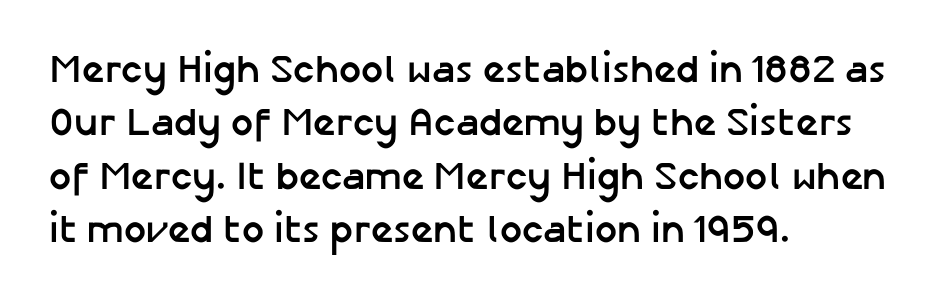
Is there any slant? The stems are plumb. The foot of each line stays bare and open. Leading matches the norm, producing a regular column. Each letter keeps its own natural width here, so spacing adapts to shape. This rendering employs a face without finishing strokes, i.e., a sans-serif.
